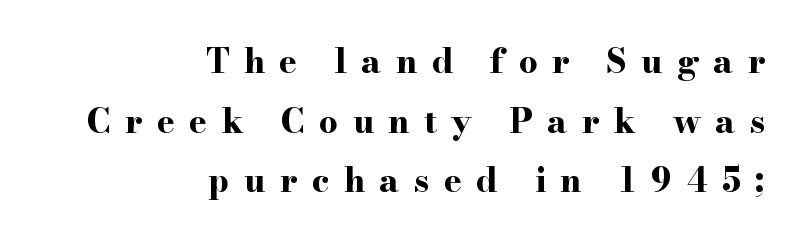
Q: Is the text bold? A: Yes.
Q: Is the text italic (slanted)? A: No, it is upright.
Q: Is the typeface a serif or a sans-serif typeface? A: Serif.
Q: Is the text underlined? A: No.
Q: How is the paragraph aligned? A: Right-aligned.
Q: Is the spacing between letters normal or unusually wide? A: Unusually wide.
Q: Width (condensed, normal, or wide)? A: Wide.
Q: Stroke contrast? A: High.
Q: x-height? A: Small.
Q: Monospaced? A: No.
